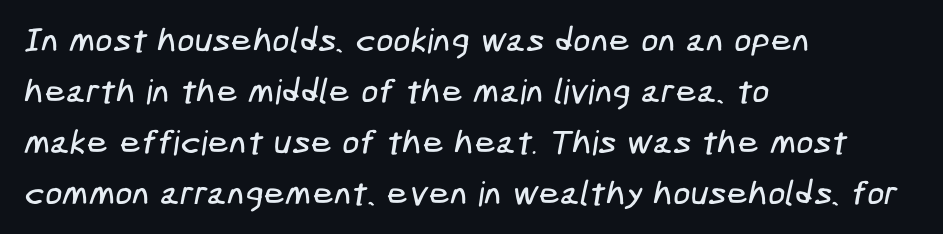
The image shows 34 px condensed sans-serif type; set left-aligned, normal line spacing (1.5x), normal letter spacing, not underlined; low stroke contrast and a medium x-height.
